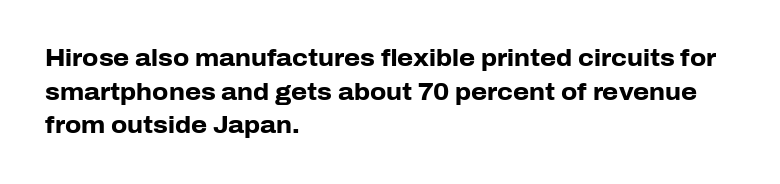
Q: Is the text bold? A: Yes.
Q: Is the text italic (slanted)? A: No, it is upright.
Q: Is the text underlined? A: No.
Q: How is the paragraph aligned? A: Left-aligned.
Q: Is the spacing between letters normal or unusually wide? A: Normal.
Q: Is the spacing between lines tight, normal or loose? A: Normal.
